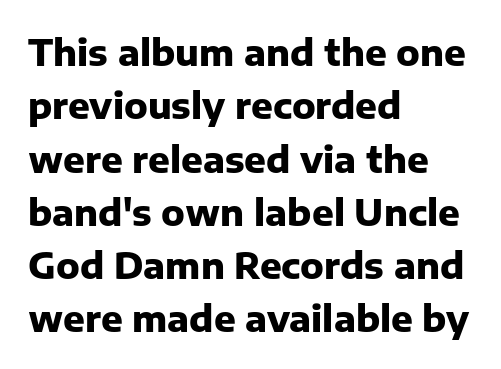
Caption: multi-line text, flush left, ragged right. Each letter keeps its own natural width here, so spacing adapts to shape. Leading: standard. Caption: standard tracking, unaltered. Emphasis by weight is at full strength: bold. Are there feet on the stems? There aren't — it's a sans.
